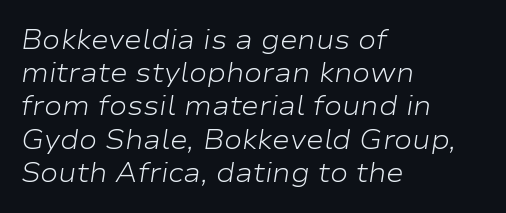
Q: Is the text bold? A: No.
Q: Is the text italic (slanted)? A: Yes, it leans right by about 9 degrees.
Q: Is the text underlined? A: No.
Q: How is the paragraph aligned? A: Left-aligned.
Q: Is the spacing between letters normal or unusually wide? A: Normal.
